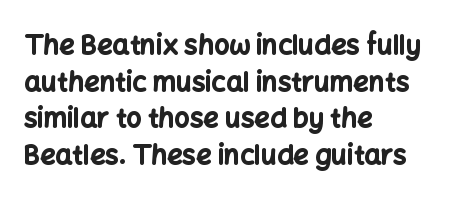
The image shows 27 px bold type, upright; set left-aligned, normal line spacing (1.36x), normal letter spacing, not underlined.
